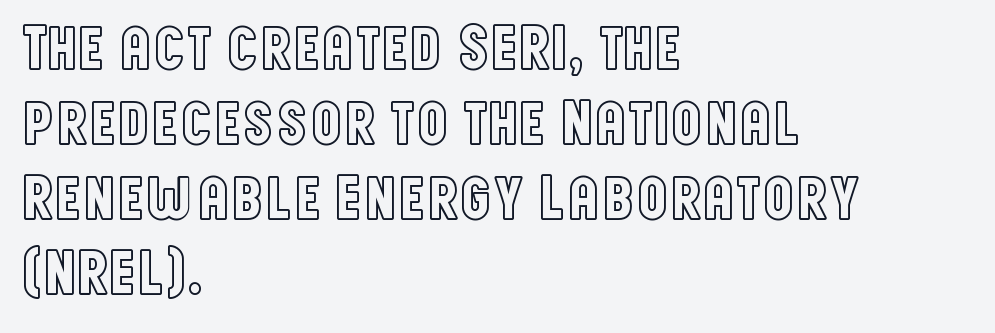
Observe the ordinary spacing: letters are neighbours, not strangers. Horizontally, the lines are justified to the leading edge only. Looks like regular typesetting: each glyph gets only the width it needs. Each row of text sits above clean, open space.
